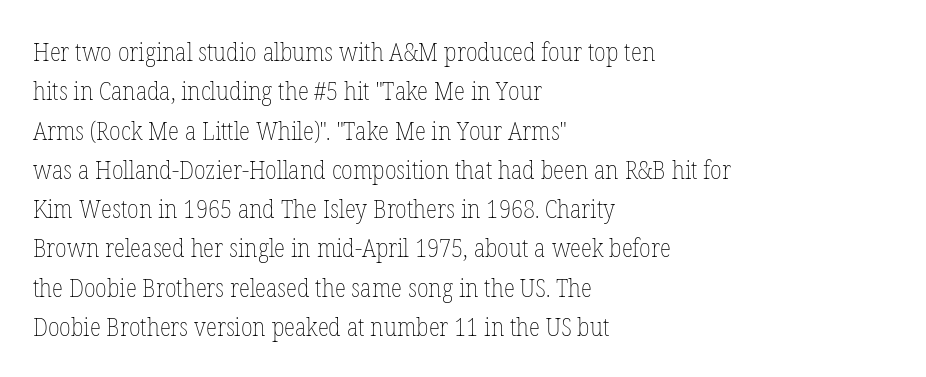
A typesetter would mark this as roman, not italic. Does the leading feel generous? No, just average. The typesetter chose a ragged-right arrangement here. The gaps between neighbouring characters are ordinary and unremarkable. Is this a heavy cut? Hardly; it is regular or lighter. The space directly below the letters is spotless.
